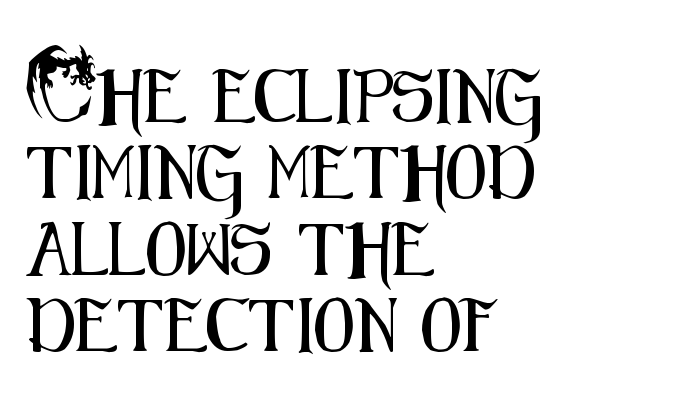
Spacing between characters is what you'd get straight out of the box. If you drew a line through each stem, it would be perfectly vertical. These lines are rendered in a variable-pitch font. The text was rendered using a sans face with plain stroke endings. Underlining? Definitely not there.
